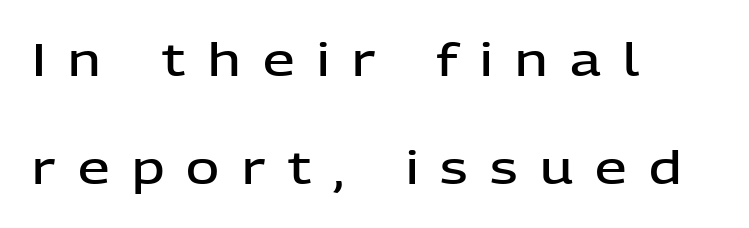
It's the straight-up-and-down kind of type. The line-height multiplier appears high, well above default. To sum up the face: it is a sans, with no serifs. Does extra space separate the letters? Yes, quite a lot of it.
